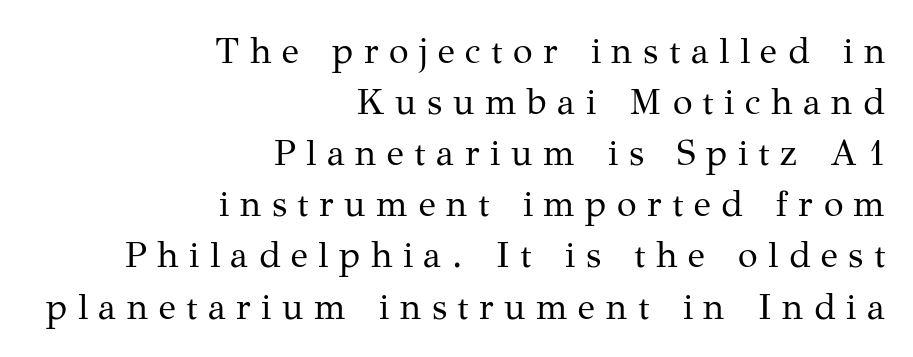
Q: Is the text bold? A: No.
Q: Is the text italic (slanted)? A: No, it is upright.
Q: Is the typeface a serif or a sans-serif typeface? A: Serif.
Q: Is the text underlined? A: No.
Q: How is the paragraph aligned? A: Right-aligned.
Q: Is the spacing between letters normal or unusually wide? A: Unusually wide.
Q: Is the spacing between lines tight, normal or loose? A: Normal.
Q: Width (condensed, normal, or wide)? A: Normal.
Q: Stroke contrast? A: Medium.
Q: x-height? A: Medium.
Q: Monospaced? A: No.
